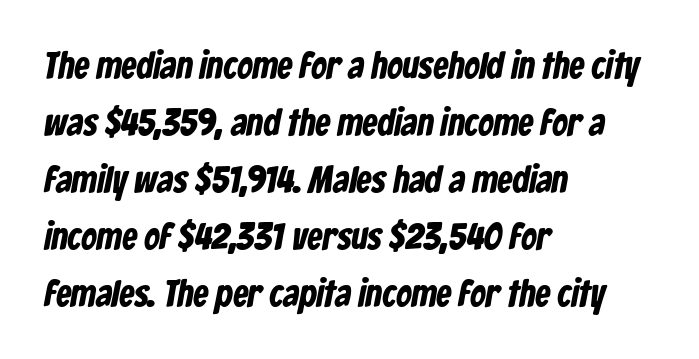
The image shows 38 px bold, condensed sans-serif type; set left-aligned, normal line spacing (1.5x), normal letter spacing, not underlined; low stroke contrast and a medium x-height.
